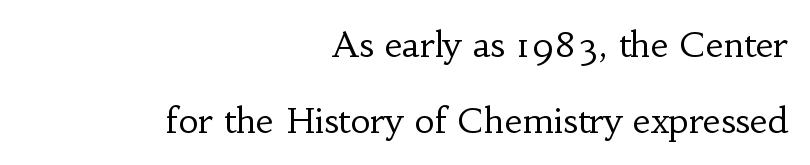
Q: Is the text bold? A: No.
Q: Is the text italic (slanted)? A: No, it is upright.
Q: Is the typeface a serif or a sans-serif typeface? A: Serif.
Q: Is the text underlined? A: No.
Q: How is the paragraph aligned? A: Right-aligned.
Q: Is the spacing between letters normal or unusually wide? A: Normal.
Q: Is the spacing between lines tight, normal or loose? A: Loose.
Q: Width (condensed, normal, or wide)? A: Normal.
Q: Stroke contrast? A: Low.
Q: x-height? A: Small.
Q: Monospaced? A: No.
